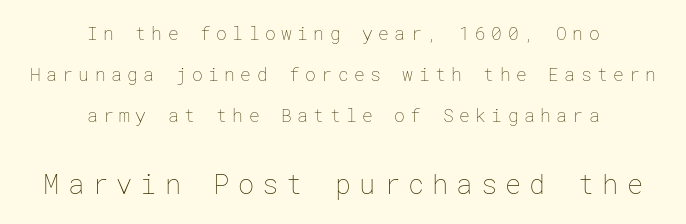
The image shows 27 px text type, upright; set centered, loose line spacing (2.28x), unusually wide letter spacing (+0.3 em), not underlined; the second (bottom) block is 1.5x larger.
